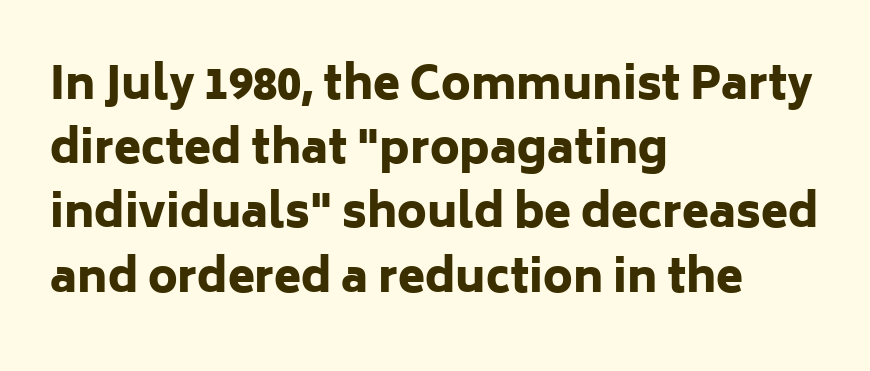
Q: Is the text bold? A: Yes.
Q: Is the text italic (slanted)? A: No, it is upright.
Q: Is the typeface a serif or a sans-serif typeface? A: Sans-serif.
Q: Is the text underlined? A: No.
Q: How is the paragraph aligned? A: Left-aligned.
Q: Is the spacing between letters normal or unusually wide? A: Normal.
Q: Is the spacing between lines tight, normal or loose? A: Normal.
Q: Width (condensed, normal, or wide)? A: Normal.
Q: Stroke contrast? A: Low.
Q: x-height? A: Medium.
Q: Monospaced? A: No.
